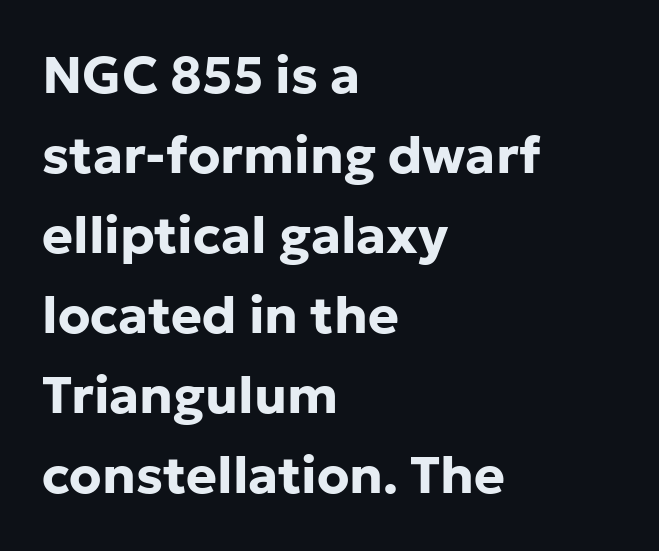
Letter spacing: default. These lines stack with their left ends in a neat column. The font family rendered here belongs to the sans-serif group. Each row of text sits above clean, open space. The letters advance in unequal steps, a hallmark of proportional type. One glance says typical: line gaps are just what's usual.
